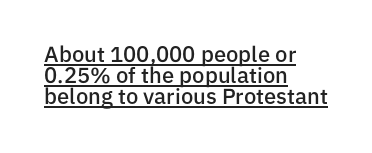
Students, note that the glyphs here touch the page at normal intervals. No italicization has been applied; the sample stays upright. Typesetter's note: demi weight, one step under bold. The designer dialed line spacing down below the default. Visually the block forms a straight wall on the left and a jagged coastline on the right.
